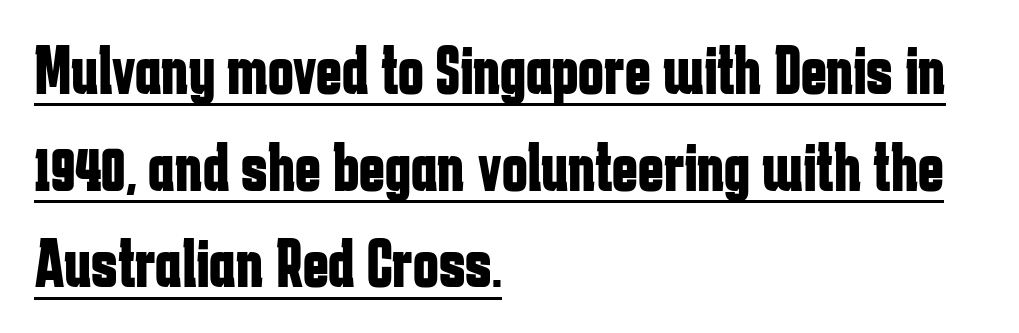
Q: Is the text bold? A: Yes.
Q: Is the text italic (slanted)? A: No, it is upright.
Q: Is the typeface a serif or a sans-serif typeface? A: Sans-serif.
Q: Is the text underlined? A: Yes.
Q: How is the paragraph aligned? A: Left-aligned.
Q: Is the spacing between letters normal or unusually wide? A: Normal.
Q: Is the spacing between lines tight, normal or loose? A: Normal.
Q: Width (condensed, normal, or wide)? A: Condensed.
Q: Stroke contrast? A: Low.
Q: x-height? A: Medium.
Q: Monospaced? A: No.
